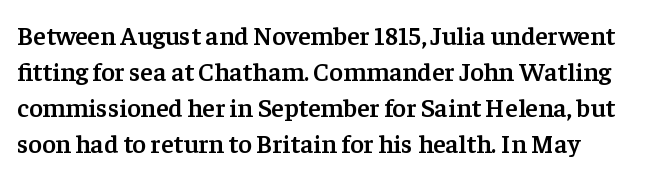
The rendering keeps characters at their native spacing. Ascenders rise straight up at ninety degrees. In terms of leading, this rendering sits right in the middle. Beneath every word, the page is bare. Bold? Not quite — semibold, heavier than regular but stopping short.
